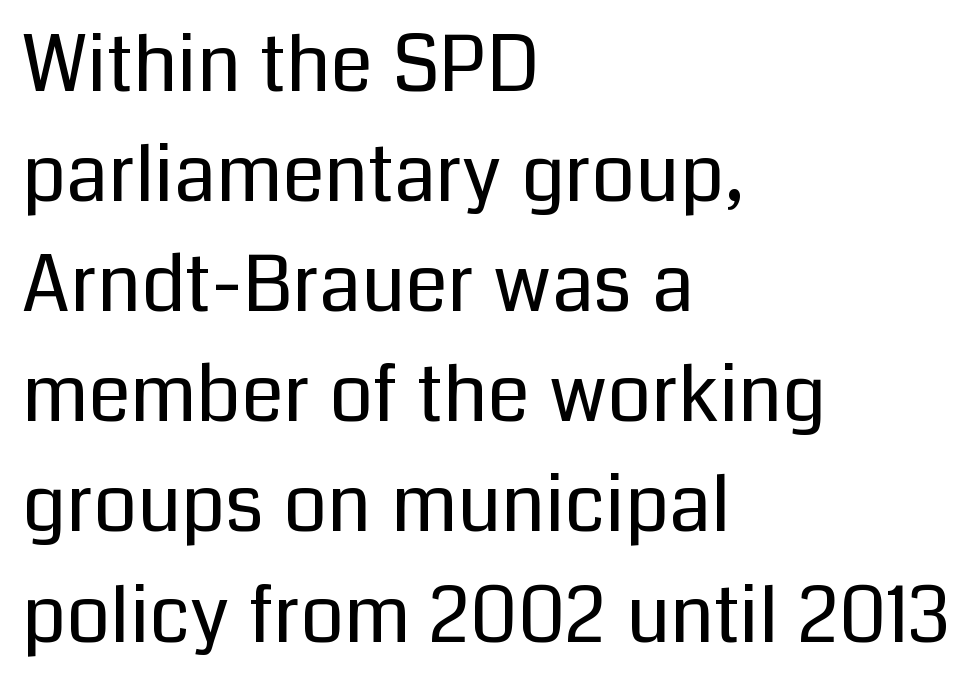
Plain, unruled lines of type. Caption: face not bold, strokes unweighted. It's the straight-up-and-down kind of type. Does the copy run flush right? No — it runs flush left. Proportional: the letters do not fall into vertical columns.
